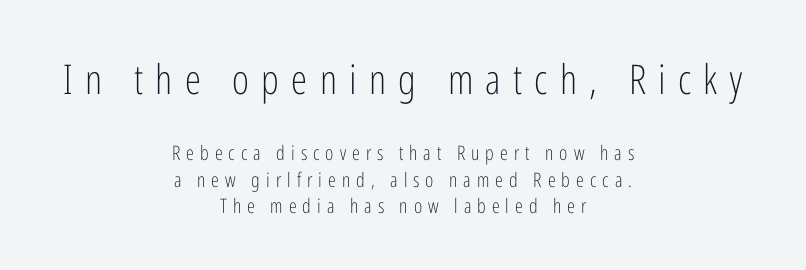
{"serif": "no", "italic": "no", "bold": "no", "weight": "light", "width": "condensed", "stroke_contrast": "low", "x_height": "medium", "monospaced": "no", "underline": "no", "align": "center", "line_spacing": "normal", "line_spacing_ratio": 1.34, "letter_spacing": "wide", "letter_spacing_em": 0.3, "larger_block": "first", "size_ratio": 2.05, "glyph_px": 41}
